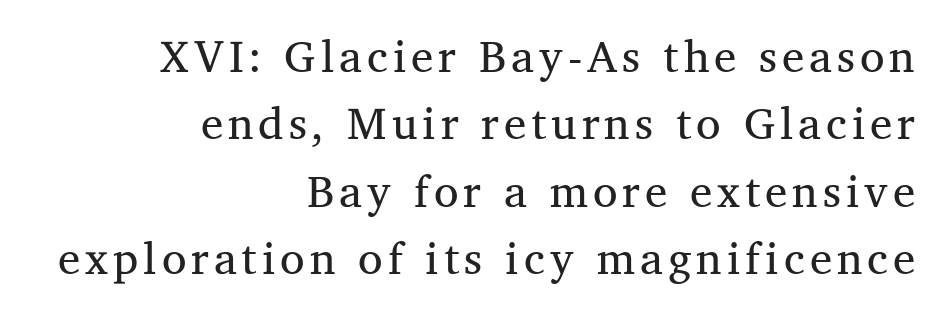
The image shows 45 px regular-weight serif type, upright; set right-aligned, normal line spacing (1.5x), not underlined; medium stroke contrast and a medium x-height.
